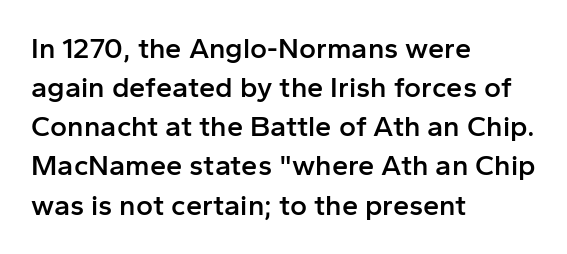
Q: Is the text bold? A: Semi-bold.
Q: Is the text italic (slanted)? A: No, it is upright.
Q: Is the typeface a serif or a sans-serif typeface? A: Sans-serif.
Q: Is the text underlined? A: No.
Q: How is the paragraph aligned? A: Left-aligned.
Q: Is the spacing between letters normal or unusually wide? A: Normal.
Q: Is the spacing between lines tight, normal or loose? A: Normal.
Q: Width (condensed, normal, or wide)? A: Normal.
Q: Stroke contrast? A: Low.
Q: x-height? A: Medium.
Q: Monospaced? A: No.
